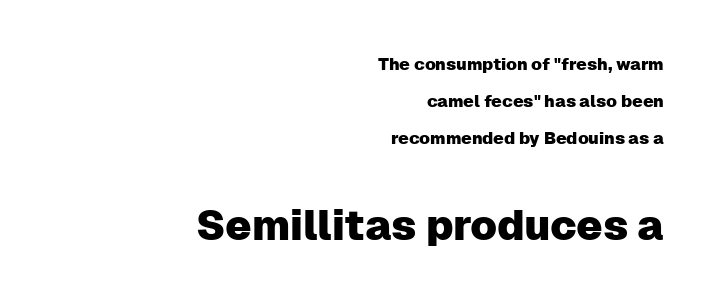
{"serif": "no", "italic": "no", "width": "normal", "stroke_contrast": "low", "x_height": "medium", "monospaced": "no", "underline": "no", "align": "right", "line_spacing": "loose", "line_spacing_ratio": 2.18, "letter_spacing": "normal", "letter_spacing_em": 0.0, "larger_block": "second", "size_ratio": 2.47, "glyph_px": 42}
